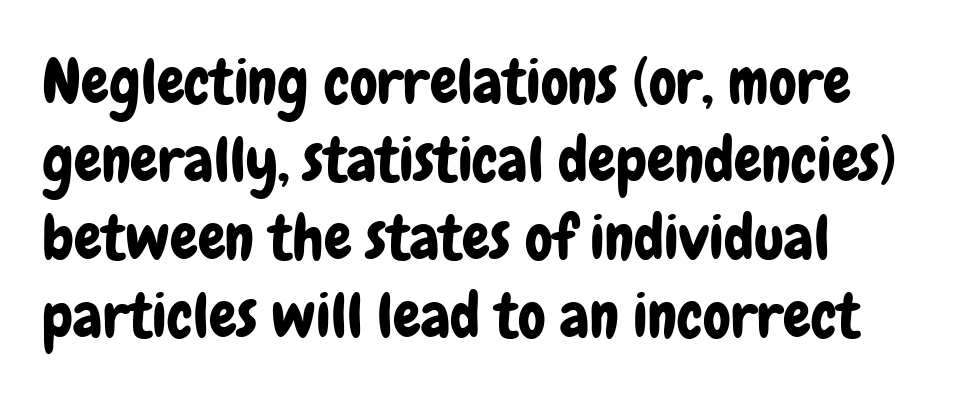
{"serif": "no", "italic": "no", "width": "condensed", "stroke_contrast": "low", "x_height": "medium", "monospaced": "no", "underline": "no", "align": "left", "line_spacing": "normal", "line_spacing_ratio": 1.26, "letter_spacing": "normal", "letter_spacing_em": 0.0, "glyph_px": 62}
